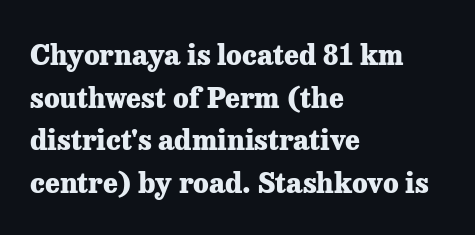
The image shows 28 px heavy serif type, upright; set left-aligned, normal line spacing (1.52x), normal letter spacing, not underlined; low stroke contrast and a medium x-height.
